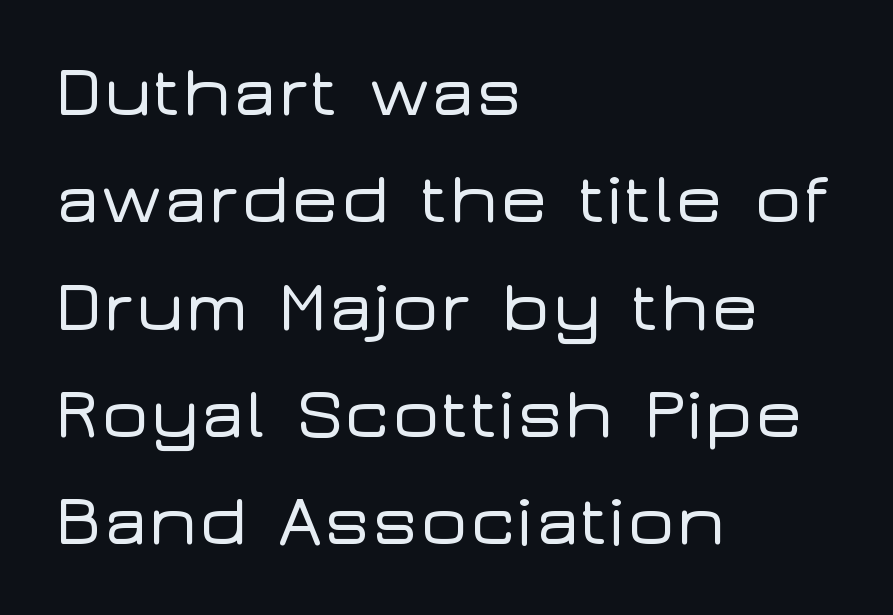
{"serif": "no", "italic": "no", "width": "wide", "stroke_contrast": "low", "x_height": "medium", "monospaced": "no", "underline": "no", "align": "left", "line_spacing": "normal", "line_spacing_ratio": 1.47, "letter_spacing": "normal", "letter_spacing_em": 0.0, "glyph_px": 73}
